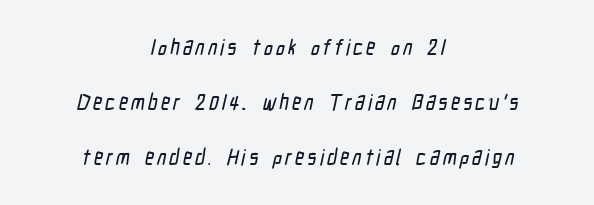
Rule under the text: the space is simply empty. Notice how the passage keeps no hard edge, just a central spine. Widely set lines give the paragraph a tall, airy silhouette.
